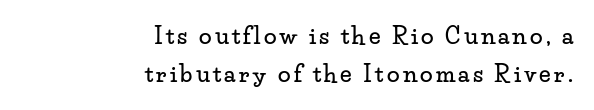
If you measured baseline to baseline, you'd find a middling distance. Ascenders rise straight up at ninety degrees. Check the space under the baseline: it is left empty. The text block is weighted toward the right margin, trailing off unevenly leftward.
